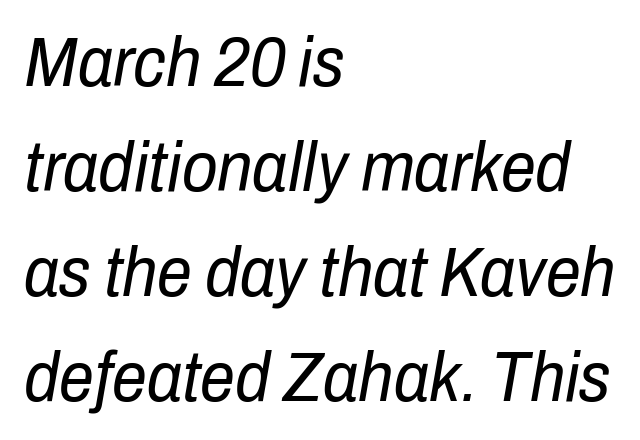
{"italic": "yes", "lean": "right", "slant_degrees": 10, "bold": "no", "weight": "regular", "width": "condensed", "stroke_contrast": "low", "x_height": "medium", "monospaced": "no", "underline": "no", "align": "left", "line_spacing": "normal", "line_spacing_ratio": 1.5, "letter_spacing": "normal", "letter_spacing_em": 0.0, "glyph_px": 70}
